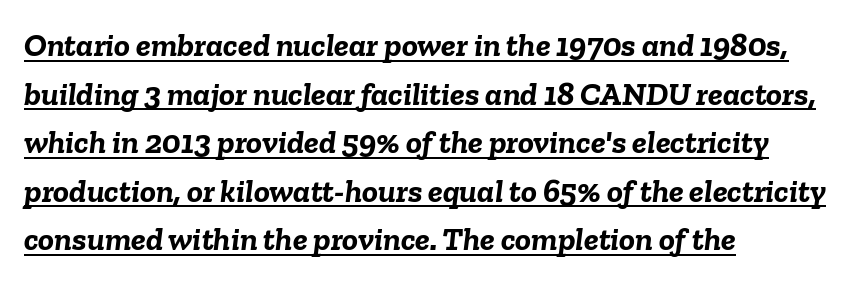
The letters sit at their default tracking, neither squeezed nor spread. These lines stack with their left ends in a neat column. Looks like someone drew a line under every word here. Stroke thickness is high; the sample reads as a true bold. Rows of type keep a routine distance in the vertical direction.
